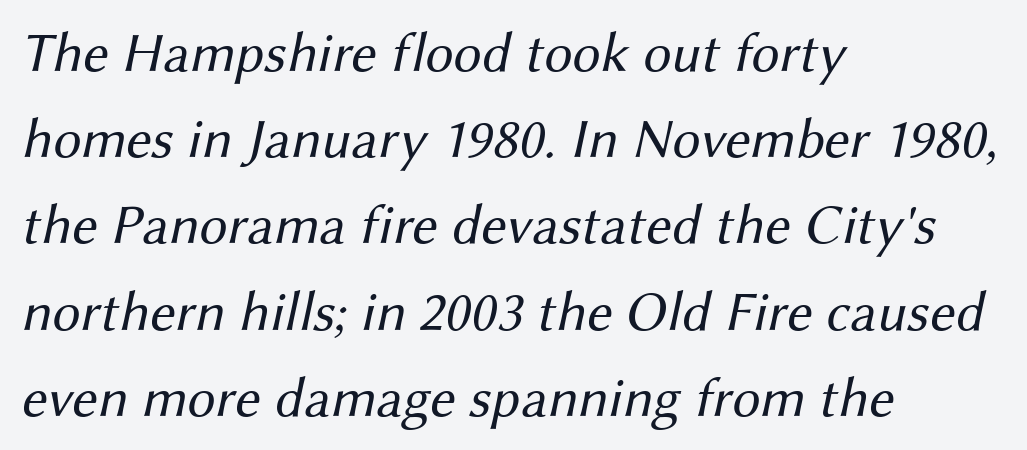
The face used here is rendered with its standard letterfit. Note the varied advance widths — an 'i' is clearly narrower than an 'm'. The words here are not underlined. Does the copy run flush right? No — it runs flush left. Examine the stroke ends and you'll find no serifs.
